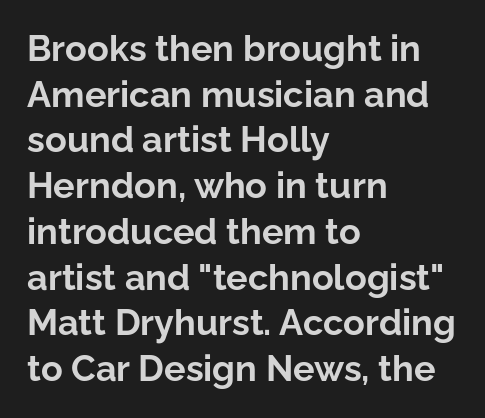
Look at the tracking — it's just the regular setting, nothing added. The glyphs are unaccompanied by any horizontal stroke below them. These lines are rendered in a variable-pitch font. The passage is arranged the way most books set body copy — flush left. Posture: straight, roman, zero tilt.
